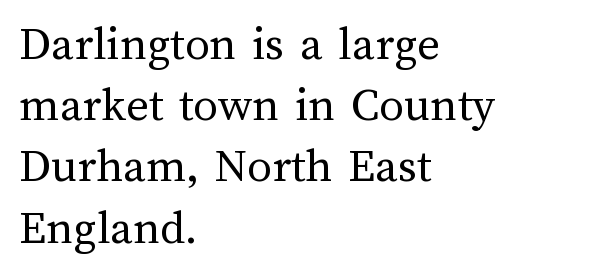
Q: Is the text bold? A: No.
Q: Is the text italic (slanted)? A: No, it is upright.
Q: Is the text underlined? A: No.
Q: How is the paragraph aligned? A: Left-aligned.
Q: Is the spacing between letters normal or unusually wide? A: Normal.
Q: Is the spacing between lines tight, normal or loose? A: Normal.
Q: Width (condensed, normal, or wide)? A: Normal.
Q: Stroke contrast? A: Medium.
Q: x-height? A: Medium.
Q: Monospaced? A: No.
